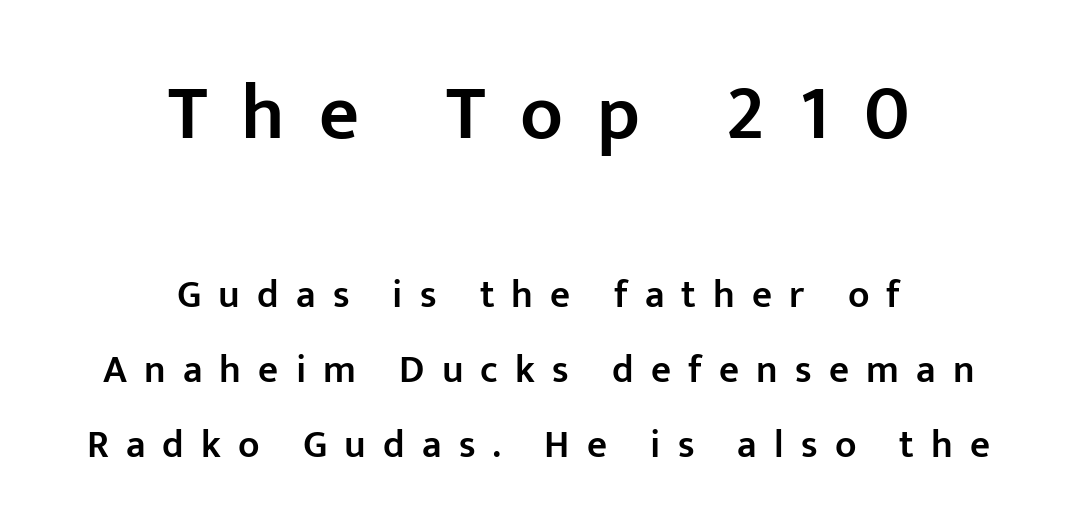
The paragraph has two soft edges and a firm central axis. Visually, the top section dominates because its glyphs are scaled up. Is the type bold? Partly — it's a semibold, heavier than regular but not fully bold. Does the lettering tilt? It doesn't — this is upright.
